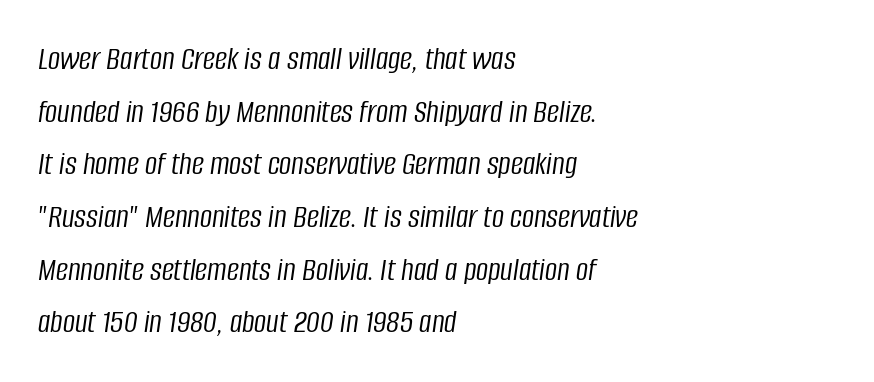
{"italic": "yes", "lean": "right", "slant_degrees": 8, "bold": "no", "weight": "light", "width": "condensed", "stroke_contrast": "low", "x_height": "large", "monospaced": "no", "underline": "no", "align": "left", "line_spacing": "normal", "line_spacing_ratio": 1.55, "letter_spacing": "normal", "letter_spacing_em": 0.0, "glyph_px": 34}
